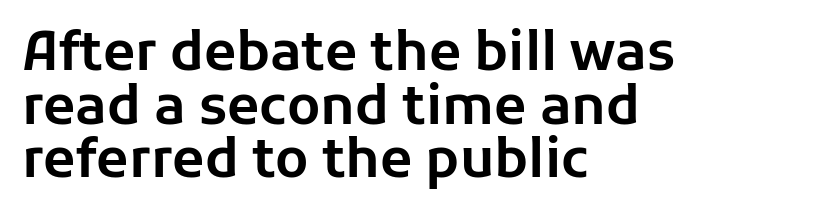
{"serif": "no", "italic": "no", "width": "normal", "stroke_contrast": "low", "x_height": "medium", "monospaced": "no", "underline": "no", "align": "left", "line_spacing": "tight", "line_spacing_ratio": 1.01, "letter_spacing": "normal", "letter_spacing_em": 0.0, "glyph_px": 53}
